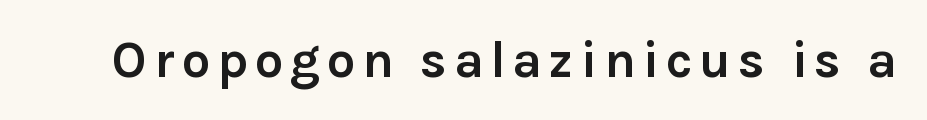
The image shows 51 px semibold sans-serif type, upright; set not underlined; low stroke contrast and a medium x-height.
